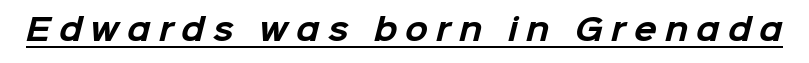
The image shows 30 px bold sans-serif type; set unusually wide letter spacing (+0.27 em), underlined; low stroke contrast and a medium x-height.
